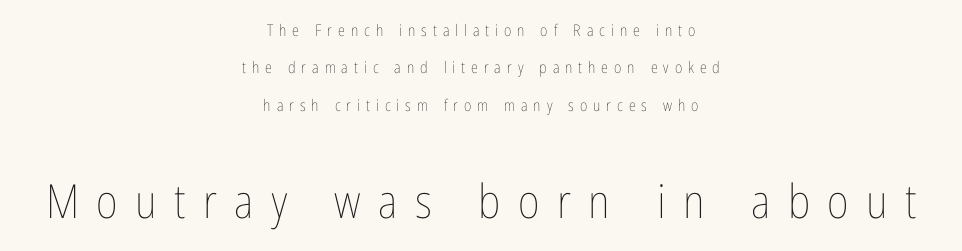
The image shows 47 px thin, condensed type, upright; set centered, loose line spacing (2.33x), unusually wide letter spacing (+0.37 em), not underlined; the second (bottom) block is 2.94x larger; low stroke contrast and a medium x-height.
